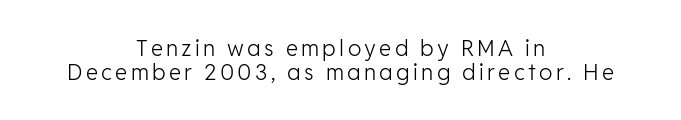
The image shows 22 px text type, upright; set centered, tight line spacing (1.08x), not underlined.
